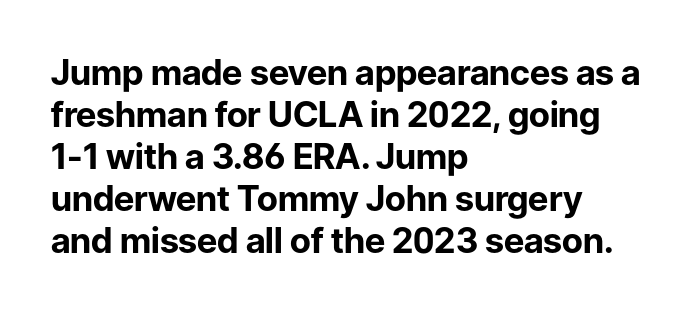
The image shows 35 px bold sans-serif type, upright; set left-aligned, line spacing 1.2x, normal letter spacing, not underlined; low stroke contrast and a medium x-height.
